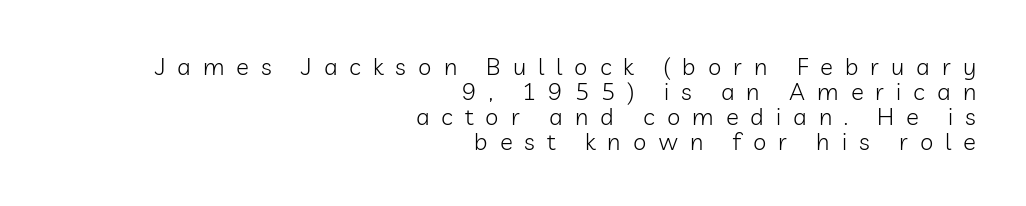
{"italic": "no", "bold": "no", "underline": "no", "align": "right", "line_spacing": "tight", "line_spacing_ratio": 1.04, "letter_spacing": "wide", "letter_spacing_em": 0.5, "glyph_px": 24}
